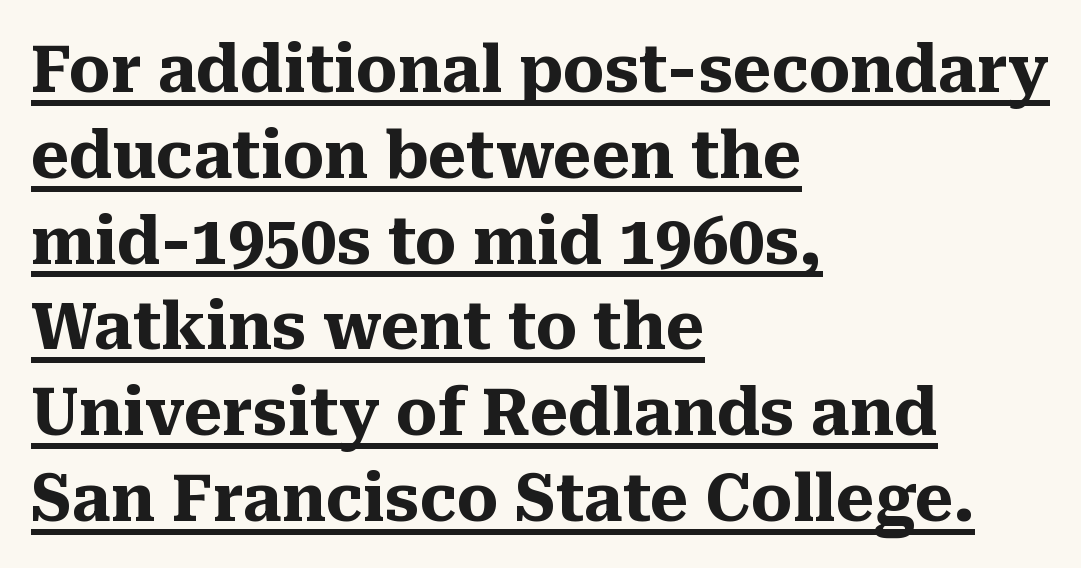
The image shows 65 px heavy serif type, upright; set left-aligned, normal line spacing (1.32x), normal letter spacing, underlined; medium stroke contrast and a medium x-height.
